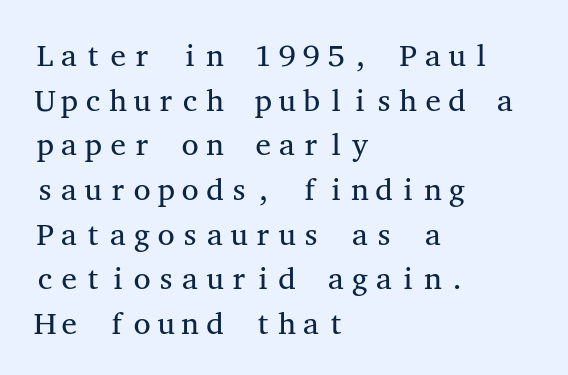
{"serif": "yes", "italic": "no", "bold": "no", "weight": "regular", "width": "wide", "stroke_contrast": "medium", "x_height": "medium", "monospaced": "yes", "underline": "no", "align": "left", "line_spacing": "normal", "line_spacing_ratio": 1.44, "letter_spacing": "normal", "letter_spacing_em": 0.0, "glyph_px": 31}
